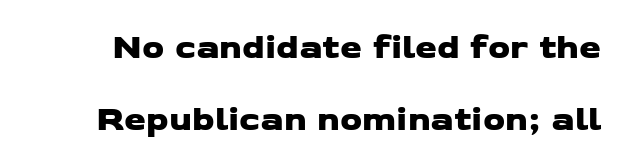
No feet cap the strokes, marking this as sans-serif type. The line-height multiplier appears high, well above default. No extra tracking has been applied to these lines. The zone under the glyphs is completely vacant. Proportional: the letters do not fall into vertical columns.
